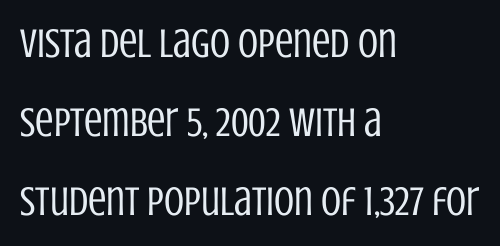
Nothing heavy about these letters — not bold at all. Vertical strokes here are truly vertical. Character widths vary here, with narrow letters taking less room than wide ones. Bare-footed words on every line.
